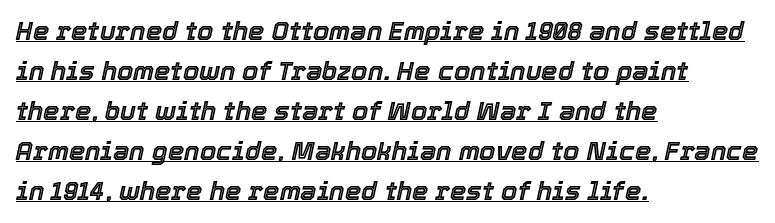
The passage shown leans; its letterforms are oblique. Does the copy run flush right? No — it runs flush left. Emphasis is given by a line drawn under the lettering. Observe the ordinary spacing: letters are neighbours, not strangers. How would I describe the line gaps? Plain and ordinary.
